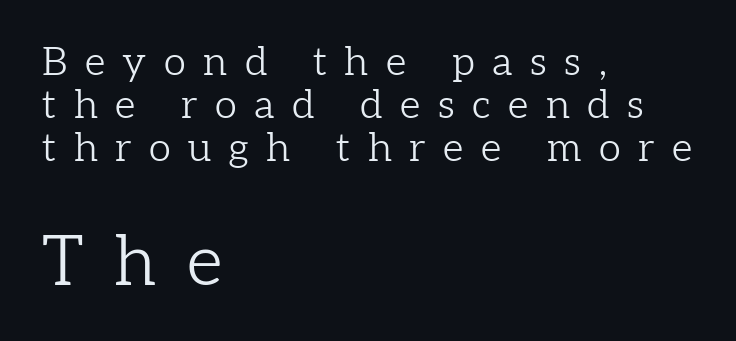
Is this a heavy cut? Hardly; it is regular or lighter. The space directly below the letters is spotless. The type sits square on the baseline with zero lean. The face used here is proportionally spaced, like ordinary book or web type.
